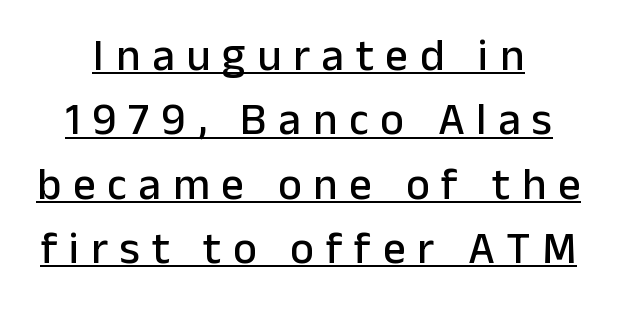
Horizontal bands of white between lines are of average thickness. Nothing sits at the stroke ends, so this counts as sans-serif. The lettering holds an erect, upright posture throughout. A continuous stroke trails under the words, as in a hyperlink. The paragraph has two soft edges and a firm central axis.
